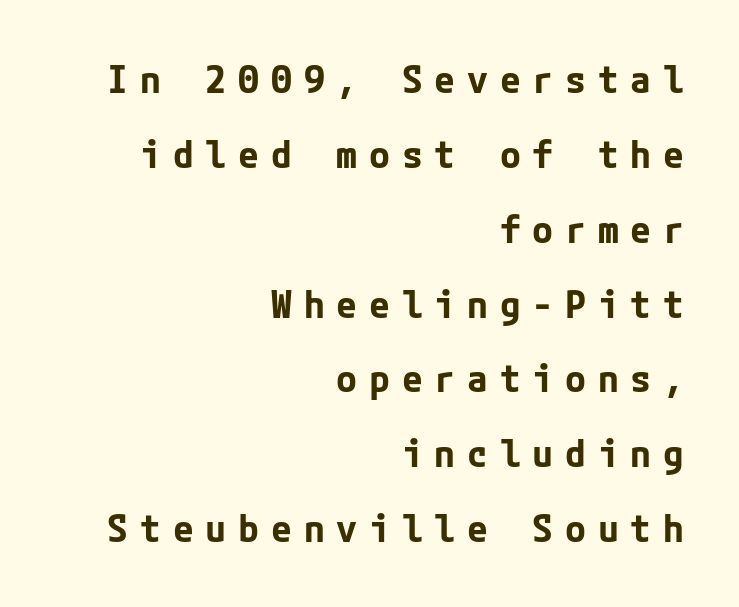
Nobody drew a line under any word here. Horizontal bands of white between lines are thick stripes. The type sits square on the baseline with zero lean. Letterform terminals end flat and unadorned throughout the passage.
